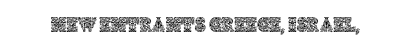
Q: Is the text italic (slanted)? A: No, it is upright.
Q: Is the text underlined? A: No.
Q: Is the spacing between letters normal or unusually wide? A: Normal.
